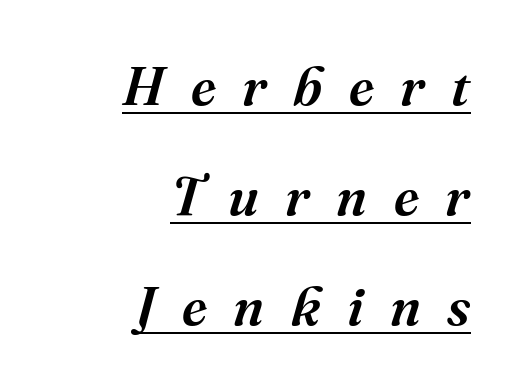
The lines are quadded right. Underlining? Definitely there. The designer dialed line spacing up above the default. Spacing verdict: proportional, widths tailored to each character. Heft: intermediate — a semibold. In terms of letterspacing, this is a distinctly airy, spread setting.
